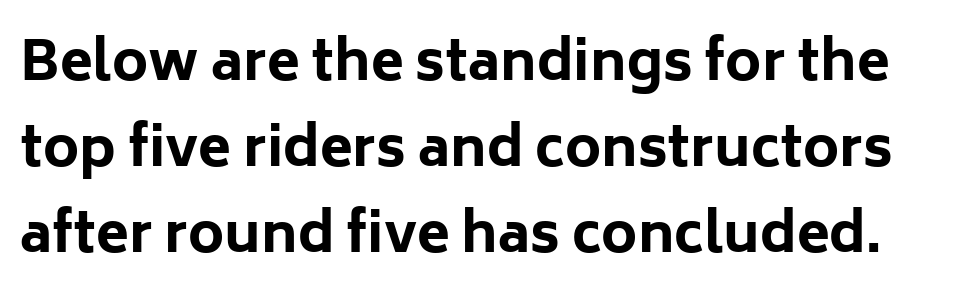
{"serif": "no", "italic": "no", "bold": "yes", "weight": "bold", "width": "normal", "stroke_contrast": "low", "x_height": "medium", "monospaced": "no", "underline": "no", "line_spacing": "normal", "line_spacing_ratio": 1.59, "letter_spacing": "normal", "letter_spacing_em": 0.0, "glyph_px": 54}
